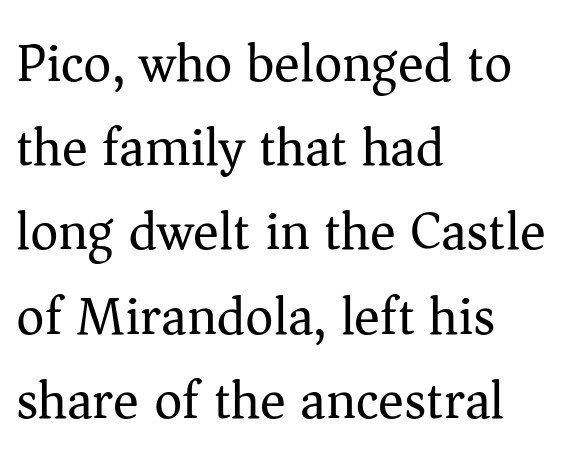
{"serif": "yes", "italic": "no", "bold": "no", "weight": "regular", "width": "normal", "stroke_contrast": "medium", "x_height": "medium", "monospaced": "no", "underline": "no", "align": "left", "line_spacing": "normal", "line_spacing_ratio": 1.56, "letter_spacing": "normal", "letter_spacing_em": 0.0, "glyph_px": 54}
